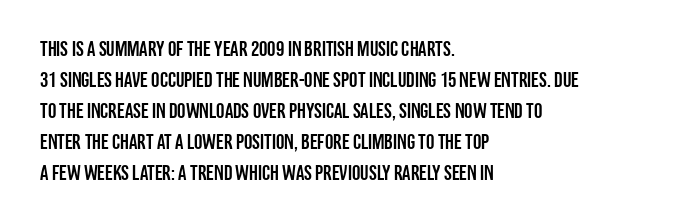
Q: Is the text italic (slanted)? A: No, it is upright.
Q: Is the text underlined? A: No.
Q: How is the paragraph aligned? A: Left-aligned.
Q: Is the spacing between letters normal or unusually wide? A: Normal.
Q: Is the spacing between lines tight, normal or loose? A: Normal.
